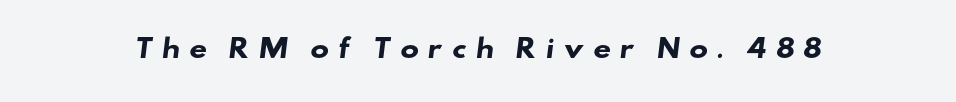
Q: Is the text bold? A: Yes.
Q: Is the text underlined? A: No.
Q: Is the spacing between letters normal or unusually wide? A: Unusually wide.
